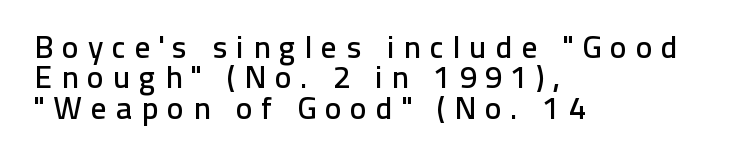
Q: Is the text italic (slanted)? A: No, it is upright.
Q: Is the typeface a serif or a sans-serif typeface? A: Sans-serif.
Q: Is the text underlined? A: No.
Q: How is the paragraph aligned? A: Left-aligned.
Q: Is the spacing between letters normal or unusually wide? A: Unusually wide.
Q: Is the spacing between lines tight, normal or loose? A: Tight.
Q: Width (condensed, normal, or wide)? A: Normal.
Q: Stroke contrast? A: Low.
Q: x-height? A: Medium.
Q: Monospaced? A: No.
